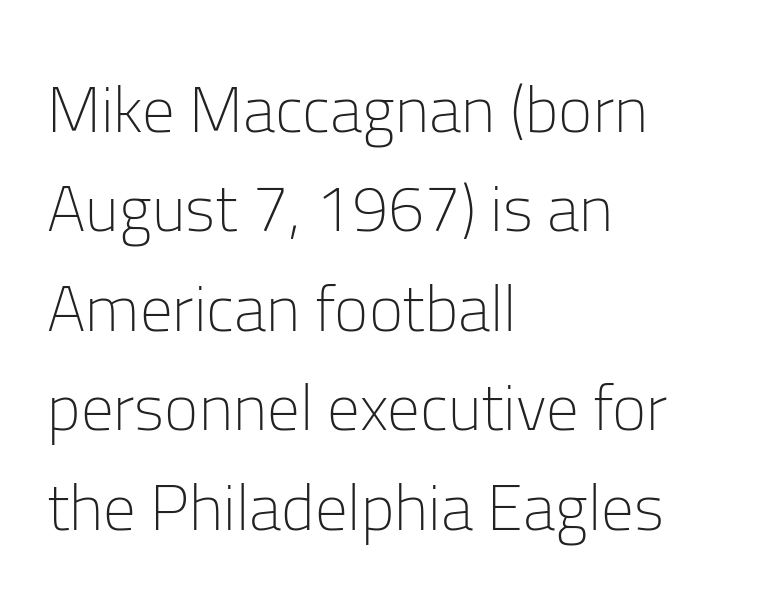
The image shows 65 px light sans-serif type, upright; set left-aligned, normal line spacing (1.53x), normal letter spacing, not underlined; low stroke contrast and a medium x-height.
